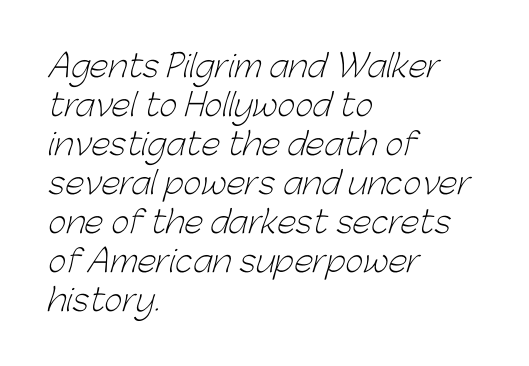
Q: Is the text bold? A: No.
Q: Is the typeface a serif or a sans-serif typeface? A: Sans-serif.
Q: Is the text underlined? A: No.
Q: How is the paragraph aligned? A: Left-aligned.
Q: Is the spacing between letters normal or unusually wide? A: Normal.
Q: Is the spacing between lines tight, normal or loose? A: Normal.
Q: Width (condensed, normal, or wide)? A: Normal.
Q: Stroke contrast? A: Low.
Q: x-height? A: Medium.
Q: Monospaced? A: No.
